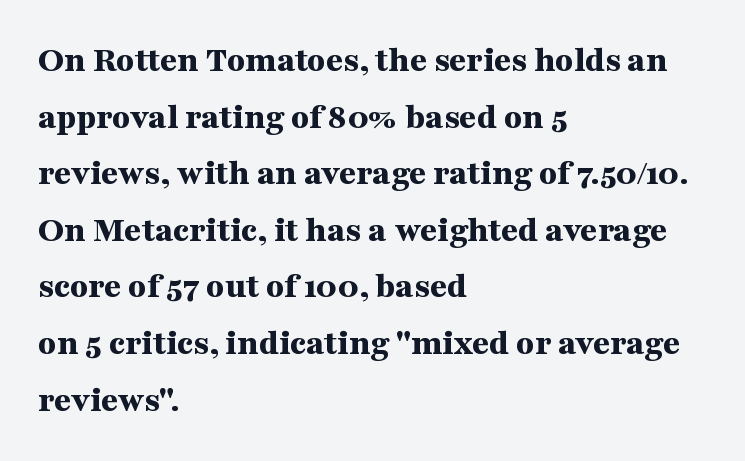
Q: Is the text bold? A: Yes.
Q: Is the text italic (slanted)? A: No, it is upright.
Q: Is the typeface a serif or a sans-serif typeface? A: Serif.
Q: Is the text underlined? A: No.
Q: How is the paragraph aligned? A: Left-aligned.
Q: Is the spacing between letters normal or unusually wide? A: Normal.
Q: Is the spacing between lines tight, normal or loose? A: Normal.
Q: Width (condensed, normal, or wide)? A: Wide.
Q: Stroke contrast? A: Medium.
Q: x-height? A: Medium.
Q: Monospaced? A: No.
